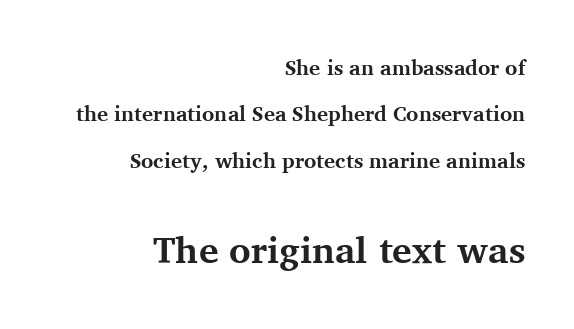
Q: Is the text bold? A: Yes.
Q: Is the text italic (slanted)? A: No, it is upright.
Q: Is the typeface a serif or a sans-serif typeface? A: Serif.
Q: Is the text underlined? A: No.
Q: How is the paragraph aligned? A: Right-aligned.
Q: Is the spacing between letters normal or unusually wide? A: Normal.
Q: Is the spacing between lines tight, normal or loose? A: Loose.
Q: Which block of text is set in a larger size, the first (top) or the second (bottom)? A: The second (bottom) one.
Q: Width (condensed, normal, or wide)? A: Normal.
Q: Stroke contrast? A: Medium.
Q: x-height? A: Medium.
Q: Monospaced? A: No.
